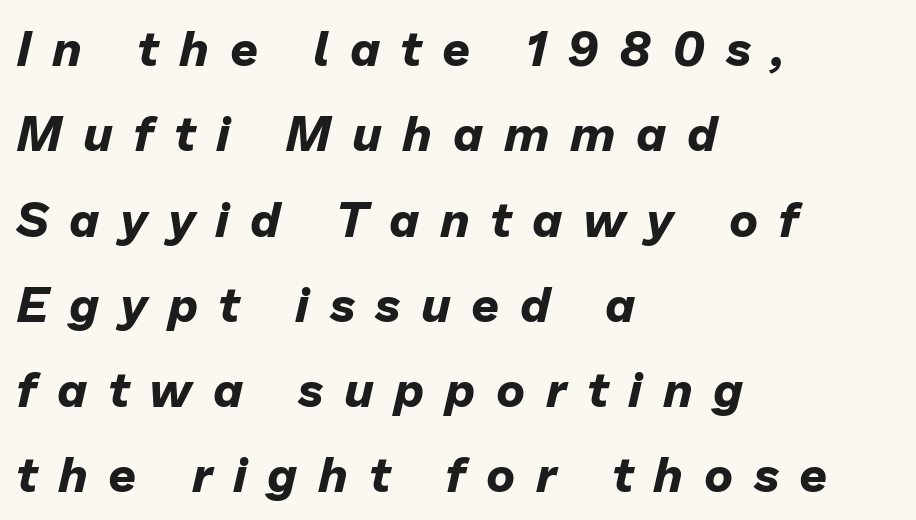
Rule under the text: the space is simply empty. The font's italic variant was chosen for this text. You could not count columns in this text — the font is proportionally spaced. The lines are quadded left.
